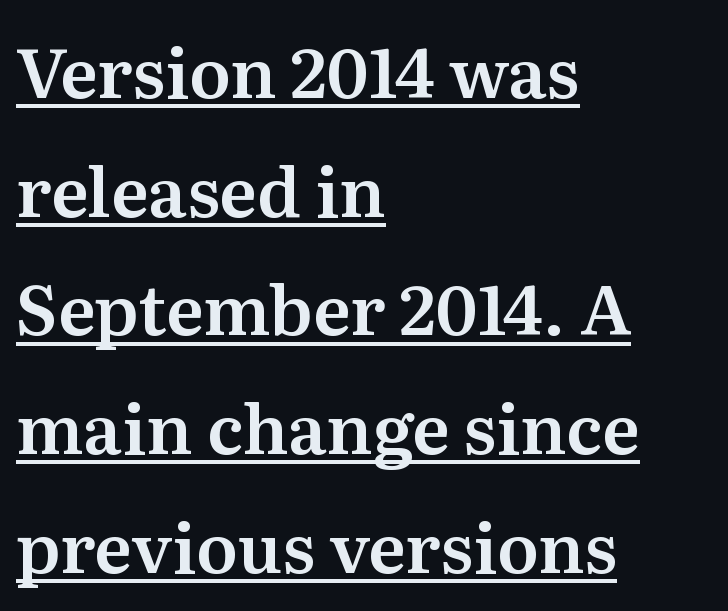
These lines are composed in type with serifs. These lines are rendered in a variable-pitch font. Quick note: underline on. No italicization has been applied; the sample stays upright. Observe the ordinary spacing: letters are neighbours, not strangers. The passage is arranged the way most books set body copy — flush left.
